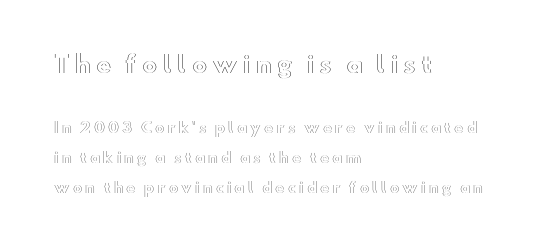
The image shows 23 px text type, upright; set left-aligned, loose line spacing (2.13x), unusually wide letter spacing (+0.22 em), not underlined; the first (top) block is 1.64x larger.
